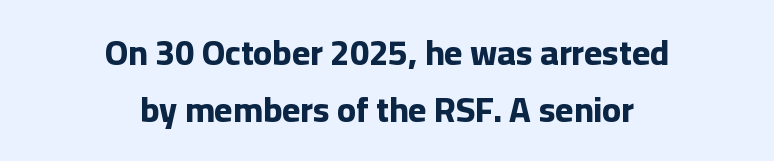
Q: Is the text bold? A: Yes.
Q: Is the text italic (slanted)? A: No, it is upright.
Q: Is the typeface a serif or a sans-serif typeface? A: Sans-serif.
Q: Is the text underlined? A: No.
Q: How is the paragraph aligned? A: Centered.
Q: Is the spacing between letters normal or unusually wide? A: Normal.
Q: Is the spacing between lines tight, normal or loose? A: Normal.
Q: Width (condensed, normal, or wide)? A: Normal.
Q: Stroke contrast? A: Low.
Q: x-height? A: Medium.
Q: Monospaced? A: No.
